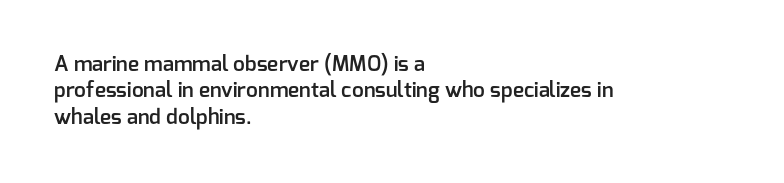
The image shows 21 px text type, upright; set left-aligned, normal line spacing (1.26x), normal letter spacing, not underlined.
